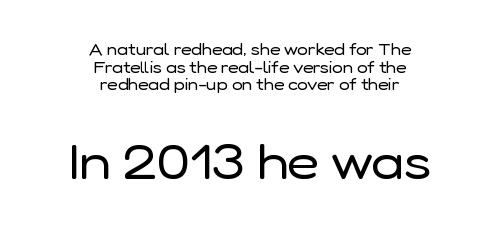
The image shows 49 px regular-weight sans-serif type, upright; set centered, tight line spacing (1.1x), normal letter spacing, not underlined; the second (bottom) block is 3.06x larger; low stroke contrast and a medium x-height.
